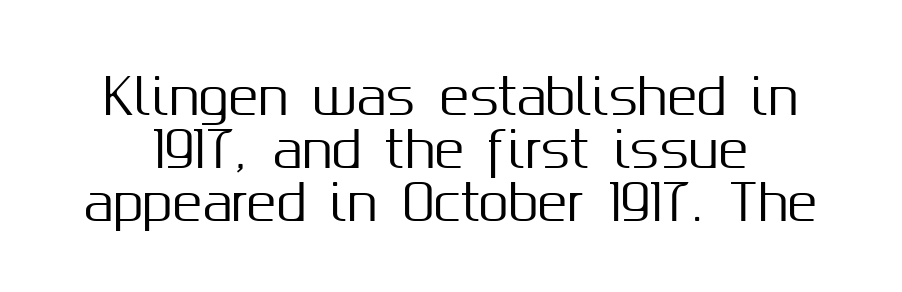
Q: Is the text italic (slanted)? A: No, it is upright.
Q: Is the typeface a serif or a sans-serif typeface? A: Sans-serif.
Q: Is the text underlined? A: No.
Q: Is the spacing between letters normal or unusually wide? A: Normal.
Q: Is the spacing between lines tight, normal or loose? A: Tight.
Q: Width (condensed, normal, or wide)? A: Normal.
Q: Stroke contrast? A: Medium.
Q: x-height? A: Medium.
Q: Monospaced? A: No.
